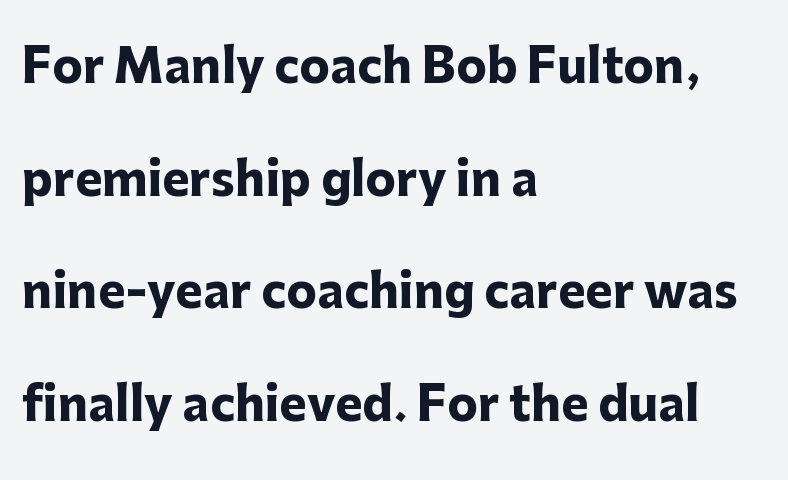
{"serif": "no", "italic": "no", "bold": "yes", "weight": "heavy", "width": "normal", "stroke_contrast": "low", "x_height": "medium", "monospaced": "no", "underline": "no", "align": "left", "line_spacing": "loose", "line_spacing_ratio": 2.45, "letter_spacing": "normal", "letter_spacing_em": 0.0, "glyph_px": 46}
